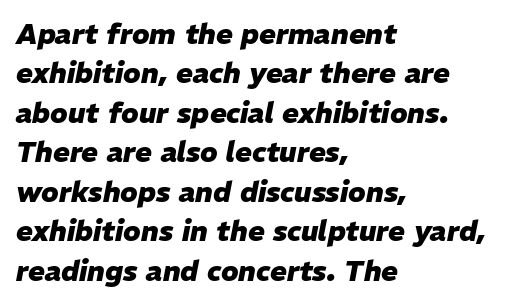
Here the designer chose a conventional face with non-uniform glyph widths. Strong, thick strokes mark this as bold type. Observe the ordinary spacing: letters are neighbours, not strangers. Check the space under the baseline: it is left empty.
